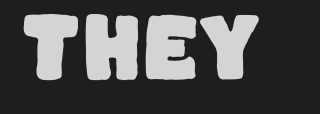
Descender tails drop into unmarked territory. This rendering employs a face without finishing strokes, i.e., a sans-serif. A typesetter would call this proportional, since set widths differ per character. Nobody touched the tracking dial on this one.
